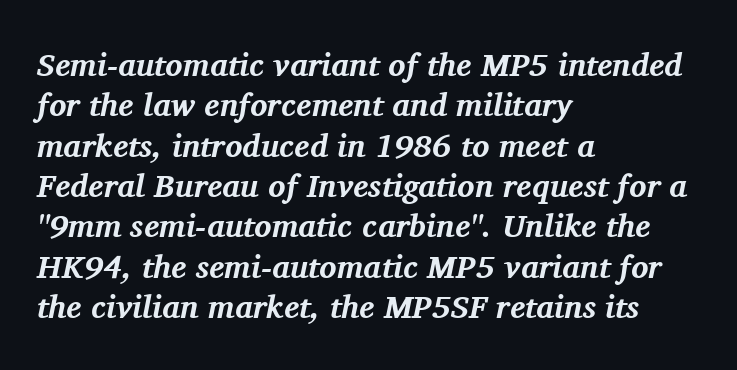
{"serif": "yes", "italic": "yes", "lean": "right", "slant_degrees": 11, "bold": "yes", "weight": "bold", "width": "normal", "stroke_contrast": "medium", "x_height": "medium", "monospaced": "no", "underline": "no", "align": "left", "line_spacing": "normal", "line_spacing_ratio": 1.26, "letter_spacing": "normal", "letter_spacing_em": 0.0, "glyph_px": 32}
